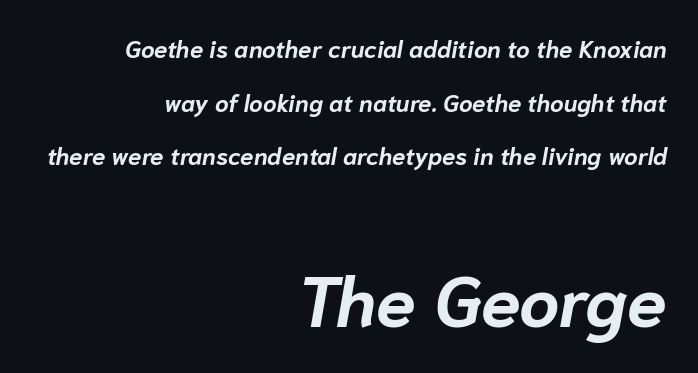
The tracking reads as untouched default to a designer's eye. You can tell it's italic because the verticals aren't actually vertical. Chunky letters — that's bold for sure. These lines stack with their right ends in a neat column. These lines are rendered in a variable-pitch font. The face used here appears at its bigger size in the lower chunk.
